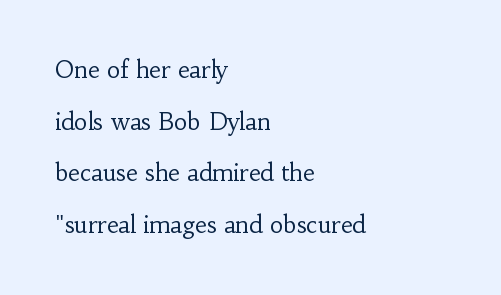
Q: Is the text bold? A: No.
Q: Is the text italic (slanted)? A: No, it is upright.
Q: Is the text underlined? A: No.
Q: How is the paragraph aligned? A: Left-aligned.
Q: Is the spacing between letters normal or unusually wide? A: Normal.
Q: Is the spacing between lines tight, normal or loose? A: Loose.
